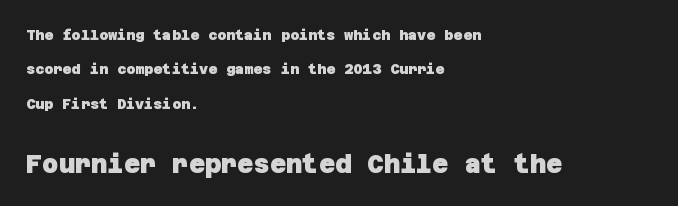
Q: Is the text bold? A: Yes.
Q: Is the text underlined? A: No.
Q: How is the paragraph aligned? A: Left-aligned.
Q: Is the spacing between letters normal or unusually wide? A: Normal.
Q: Is the spacing between lines tight, normal or loose? A: Loose.
Q: Which block of text is set in a larger size, the first (top) or the second (bottom)? A: The second (bottom) one.
